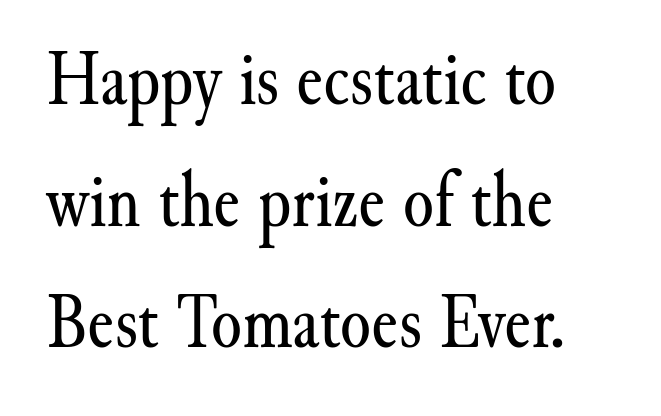
Q: Is the text bold? A: No.
Q: Is the text italic (slanted)? A: No, it is upright.
Q: Is the typeface a serif or a sans-serif typeface? A: Serif.
Q: Is the text underlined? A: No.
Q: How is the paragraph aligned? A: Left-aligned.
Q: Is the spacing between letters normal or unusually wide? A: Normal.
Q: Is the spacing between lines tight, normal or loose? A: Normal.
Q: Width (condensed, normal, or wide)? A: Normal.
Q: Stroke contrast? A: Medium.
Q: x-height? A: Small.
Q: Monospaced? A: No.
